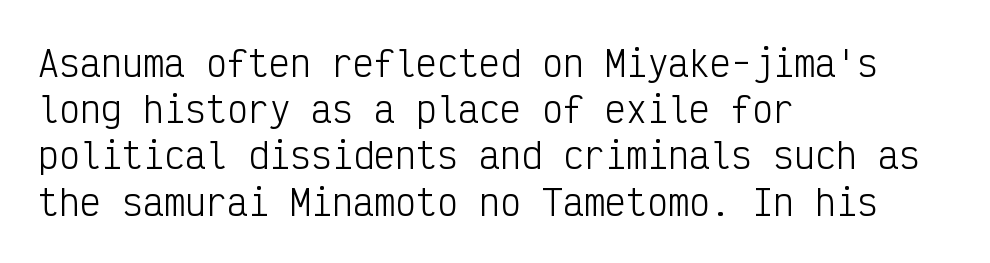
No word sits above an underline. Every character here occupies the same horizontal width, giving the sample a typewriter-like rhythm. Note: no serifs on the glyphs. Reading down the block, your eye returns to a fixed left position each line.
